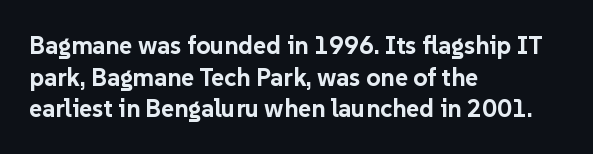
Q: Is the text bold? A: Yes.
Q: Is the text italic (slanted)? A: No, it is upright.
Q: Is the text underlined? A: No.
Q: How is the paragraph aligned? A: Left-aligned.
Q: Is the spacing between letters normal or unusually wide? A: Normal.
Q: Is the spacing between lines tight, normal or loose? A: Normal.
